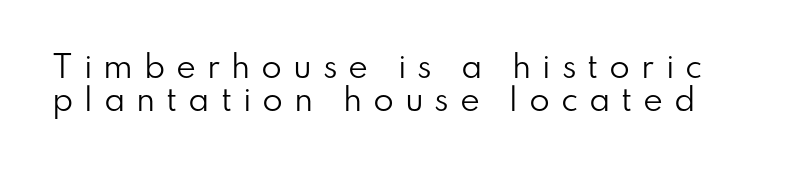
Q: Is the text bold? A: No.
Q: Is the text italic (slanted)? A: No, it is upright.
Q: Is the typeface a serif or a sans-serif typeface? A: Sans-serif.
Q: Is the text underlined? A: No.
Q: Is the spacing between letters normal or unusually wide? A: Unusually wide.
Q: Is the spacing between lines tight, normal or loose? A: Tight.
Q: Width (condensed, normal, or wide)? A: Normal.
Q: Stroke contrast? A: Low.
Q: x-height? A: Small.
Q: Monospaced? A: No.
